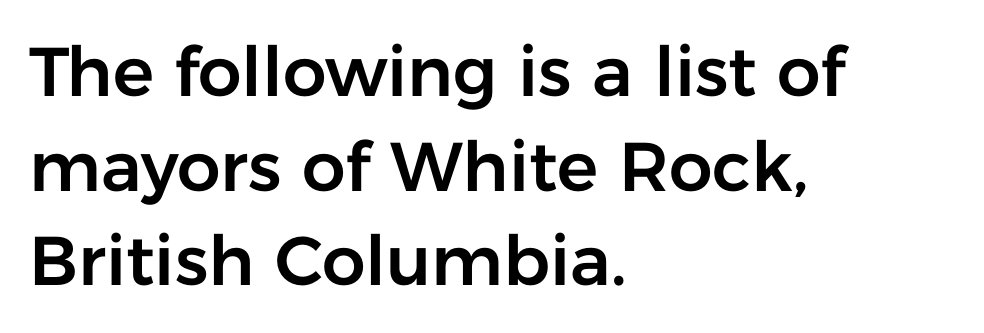
What kind of face is this? One without serifs — a sans. Caption: standard tracking, unaltered. Does the leading feel generous? No, just average. The font's upright variant was chosen for this text.
